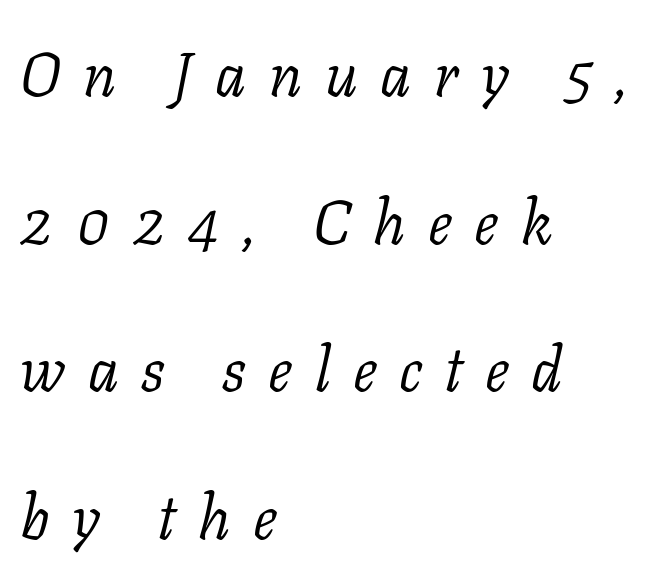
The image shows 61 px light serif type, italic (leaning right); set left-aligned, loose line spacing (2.42x), unusually wide letter spacing (+0.37 em), not underlined; low stroke contrast and a medium x-height.
